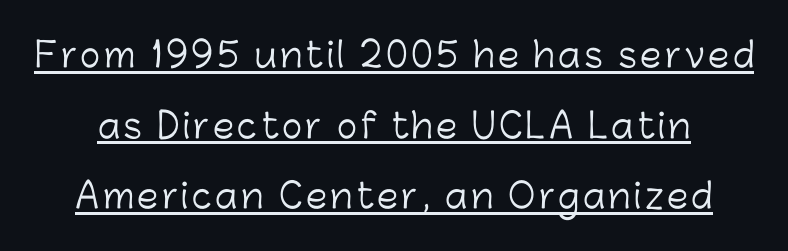
The image shows 34 px light sans-serif type, upright; set loose line spacing (2.08x), underlined; low stroke contrast and a medium x-height.
